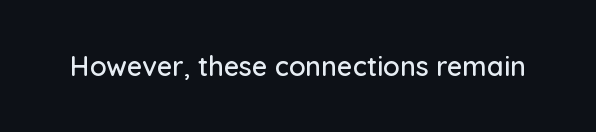
This rendering leaves character spacing at its baseline value. Has an underline been added? It has not. No italicization has been applied; the sample stays upright.
